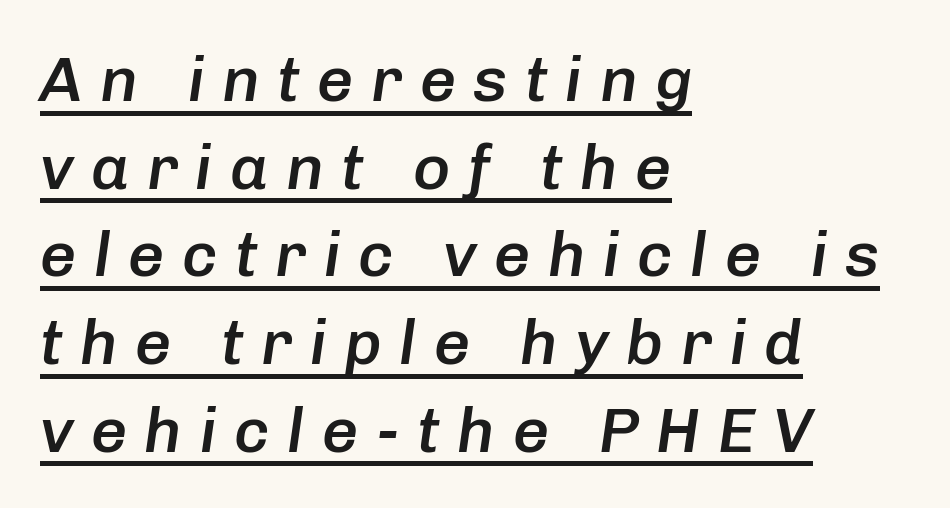
Q: Is the text bold? A: Semi-bold.
Q: Is the text italic (slanted)? A: Yes, it leans right by about 8 degrees.
Q: Is the text underlined? A: Yes.
Q: How is the paragraph aligned? A: Left-aligned.
Q: Is the spacing between letters normal or unusually wide? A: Unusually wide.
Q: Is the spacing between lines tight, normal or loose? A: Normal.
Q: Width (condensed, normal, or wide)? A: Normal.
Q: Stroke contrast? A: Low.
Q: x-height? A: Medium.
Q: Monospaced? A: No.
